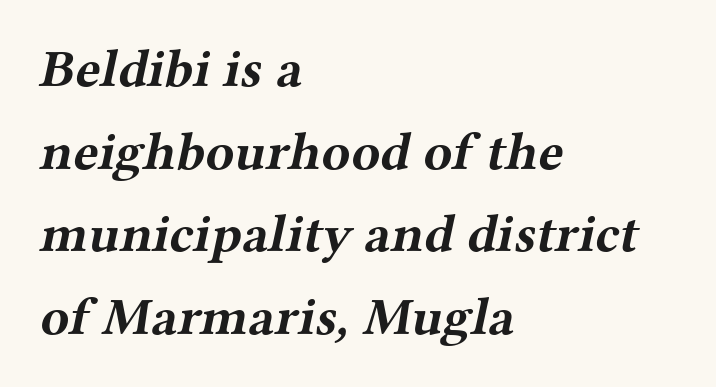
Q: Is the text bold? A: Yes.
Q: Is the typeface a serif or a sans-serif typeface? A: Serif.
Q: Is the text underlined? A: No.
Q: How is the paragraph aligned? A: Left-aligned.
Q: Is the spacing between letters normal or unusually wide? A: Normal.
Q: Is the spacing between lines tight, normal or loose? A: Normal.
Q: Width (condensed, normal, or wide)? A: Wide.
Q: Stroke contrast? A: Medium.
Q: x-height? A: Medium.
Q: Monospaced? A: No.
